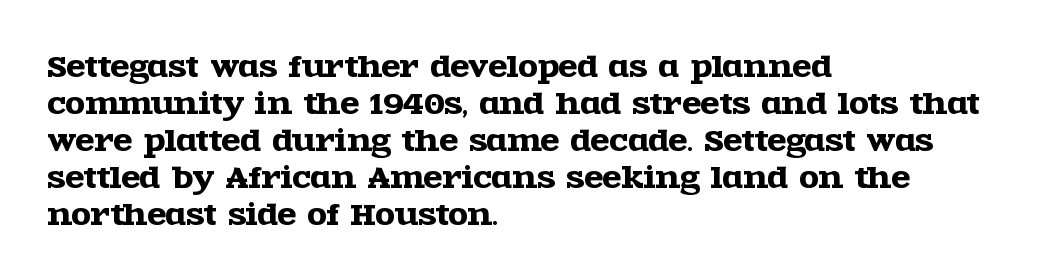
The image shows 28 px wide serif type, upright; set left-aligned, normal line spacing (1.32x), normal letter spacing, not underlined; a large x-height.
